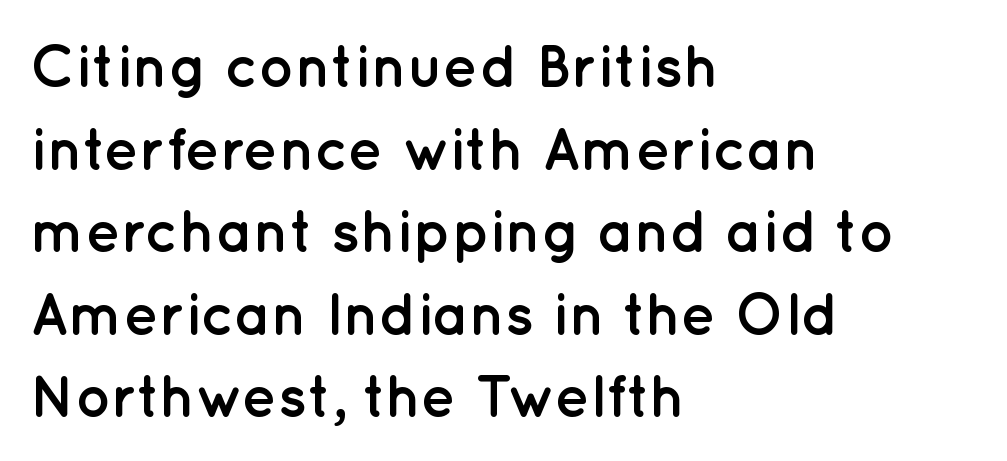
{"serif": "no", "italic": "no", "bold": "yes", "weight": "semibold", "width": "normal", "stroke_contrast": "low", "x_height": "medium", "monospaced": "no", "underline": "no", "align": "left", "line_spacing": "normal", "line_spacing_ratio": 1.4, "letter_spacing": "normal", "letter_spacing_em": 0.0, "glyph_px": 59}
